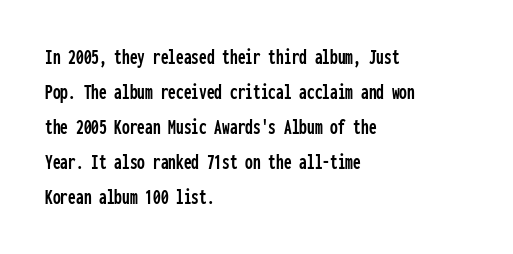
{"italic": "no", "underline": "no", "align": "left", "line_spacing": "normal", "line_spacing_ratio": 1.59, "letter_spacing": "normal", "letter_spacing_em": 0.0, "glyph_px": 22}
